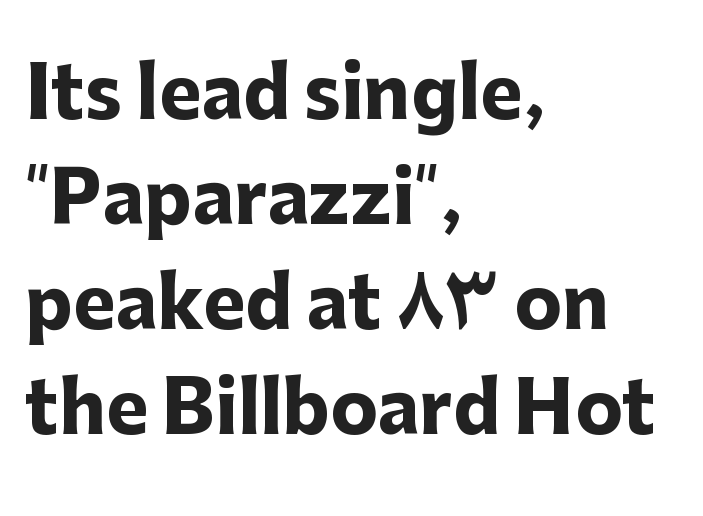
The image shows 71 px heavy sans-serif type, upright; set left-aligned, normal line spacing (1.48x), normal letter spacing, not underlined; low stroke contrast and a medium x-height.
